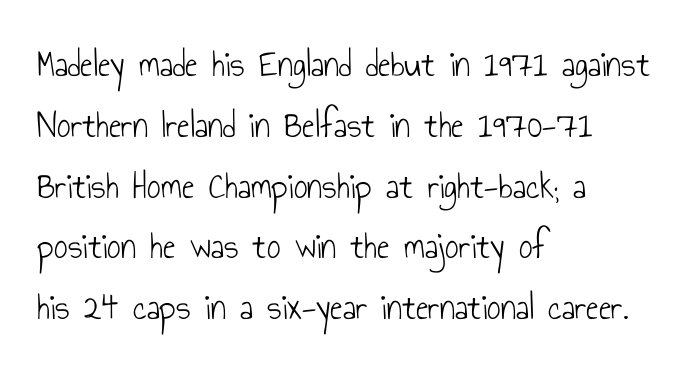
Q: Is the text bold? A: No.
Q: Is the text italic (slanted)? A: No, it is upright.
Q: Is the typeface a serif or a sans-serif typeface? A: Sans-serif.
Q: Is the text underlined? A: No.
Q: How is the paragraph aligned? A: Left-aligned.
Q: Is the spacing between letters normal or unusually wide? A: Normal.
Q: Is the spacing between lines tight, normal or loose? A: Normal.
Q: Width (condensed, normal, or wide)? A: Condensed.
Q: Stroke contrast? A: Low.
Q: x-height? A: Small.
Q: Monospaced? A: No.
